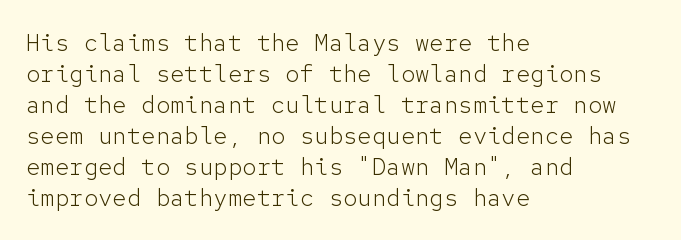
Q: Is the text bold? A: No.
Q: Is the text italic (slanted)? A: No, it is upright.
Q: Is the text underlined? A: No.
Q: How is the paragraph aligned? A: Left-aligned.
Q: Is the spacing between letters normal or unusually wide? A: Normal.
Q: Is the spacing between lines tight, normal or loose? A: Normal.
